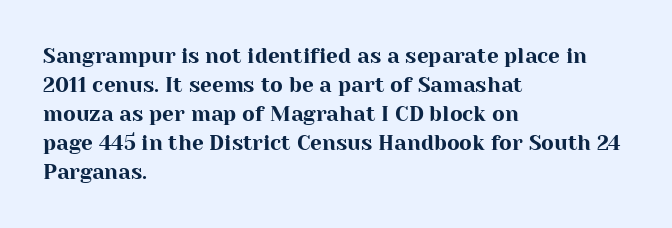
Q: Is the text italic (slanted)? A: No, it is upright.
Q: Is the text underlined? A: No.
Q: How is the paragraph aligned? A: Left-aligned.
Q: Is the spacing between letters normal or unusually wide? A: Normal.
Q: Is the spacing between lines tight, normal or loose? A: Normal.
